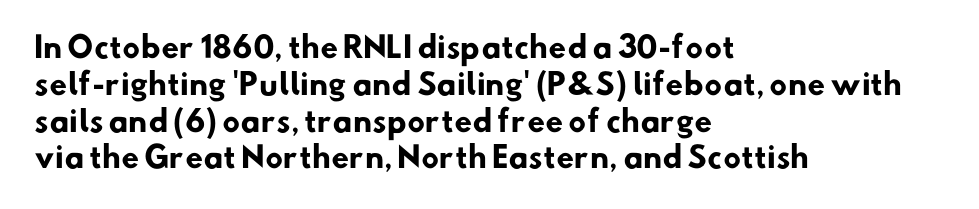
The image shows 29 px heavy sans-serif type; set left-aligned, normal line spacing (1.27x), normal letter spacing, not underlined; low stroke contrast and a small x-height.
